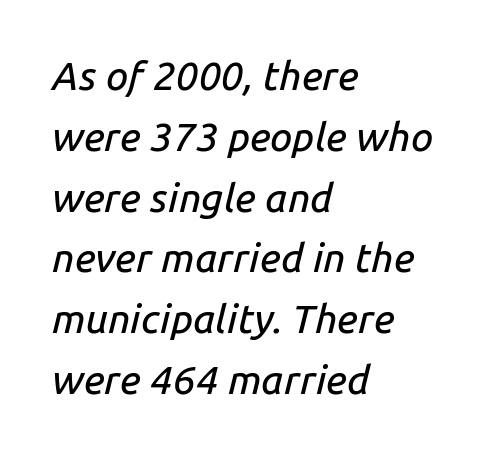
Q: Is the text italic (slanted)? A: Yes, it leans right by about 14 degrees.
Q: Is the text underlined? A: No.
Q: How is the paragraph aligned? A: Left-aligned.
Q: Is the spacing between letters normal or unusually wide? A: Normal.
Q: Is the spacing between lines tight, normal or loose? A: Normal.
Q: Width (condensed, normal, or wide)? A: Normal.
Q: Stroke contrast? A: Low.
Q: x-height? A: Medium.
Q: Monospaced? A: No.
